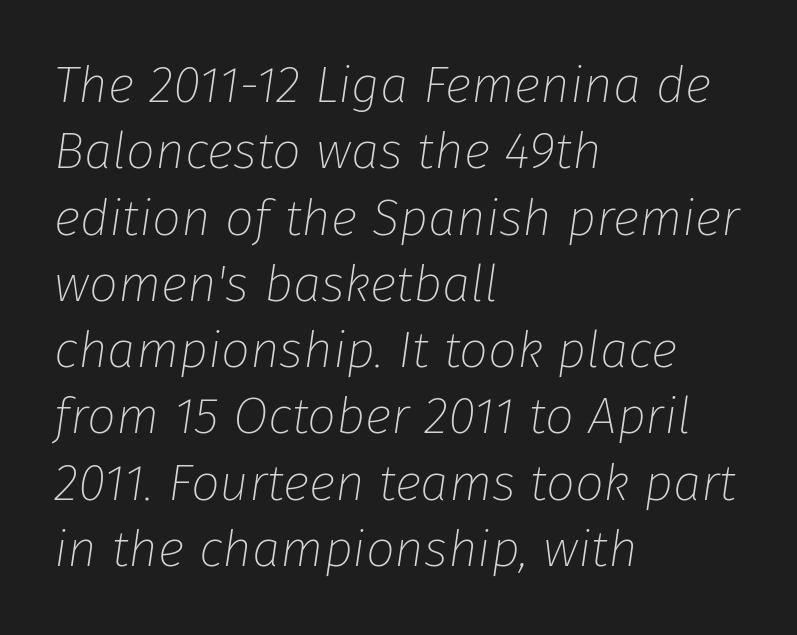
Vertical spacing — default. Weight class: somewhere from thin through regular. The typesetter chose a ragged-right arrangement here. The letters are slanted; this is an italic face. The words here are not underlined.
